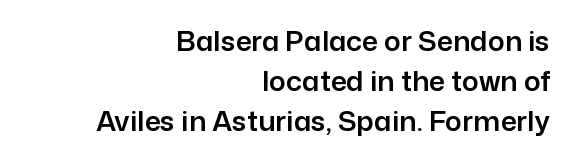
The image shows 28 px sans-serif type, upright; set right-aligned, normal line spacing (1.43x), normal letter spacing, not underlined; low stroke contrast and a medium x-height.
